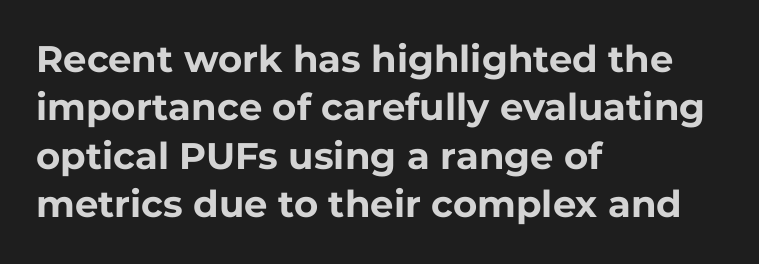
The image shows 37 px bold sans-serif type, upright; set left-aligned, normal line spacing (1.31x), normal letter spacing, not underlined; low stroke contrast and a medium x-height.
